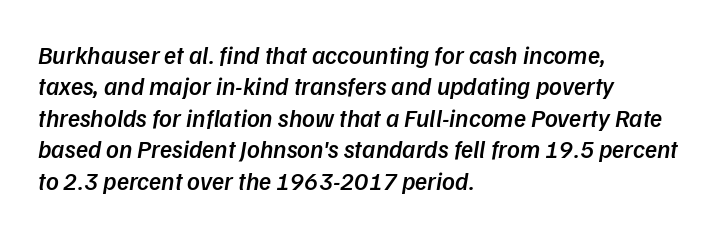
Q: Is the text bold? A: Semi-bold.
Q: Is the text underlined? A: No.
Q: How is the paragraph aligned? A: Left-aligned.
Q: Is the spacing between letters normal or unusually wide? A: Normal.
Q: Is the spacing between lines tight, normal or loose? A: Normal.
